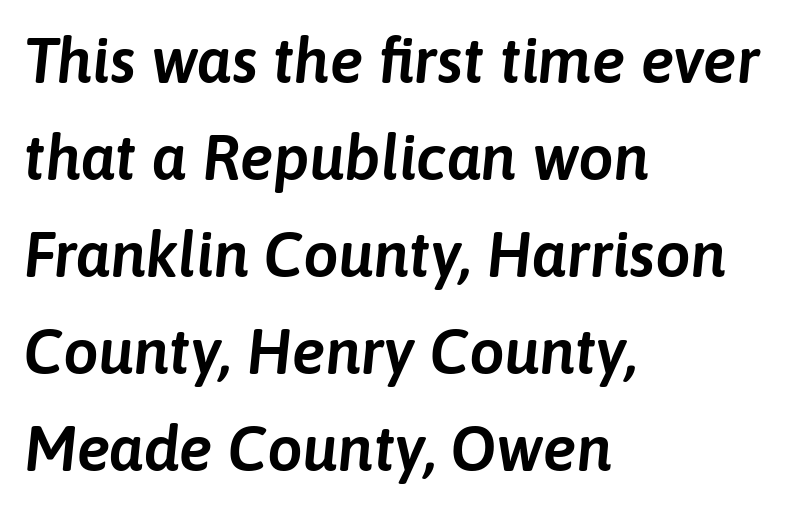
{"italic": "yes", "lean": "right", "slant_degrees": 6, "width": "normal", "stroke_contrast": "low", "x_height": "medium", "monospaced": "no", "underline": "no", "align": "left", "line_spacing": "normal", "line_spacing_ratio": 1.54, "letter_spacing": "normal", "letter_spacing_em": 0.0, "glyph_px": 63}
